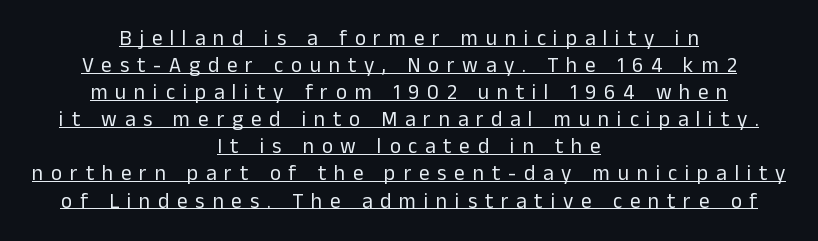
The image shows 21 px text type, upright; set centered, normal line spacing (1.29x), unusually wide letter spacing (+0.37 em), underlined.
